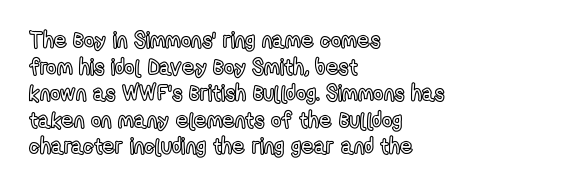
Q: Is the text italic (slanted)? A: No, it is upright.
Q: Is the text underlined? A: No.
Q: How is the paragraph aligned? A: Left-aligned.
Q: Is the spacing between letters normal or unusually wide? A: Normal.
